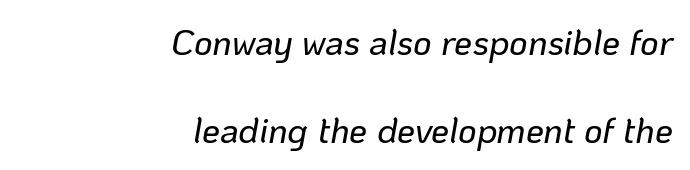
The image shows 36 px text type, italic (leaning right); set right-aligned, loose line spacing (2.44x), normal letter spacing, not underlined; low stroke contrast and a medium x-height.
